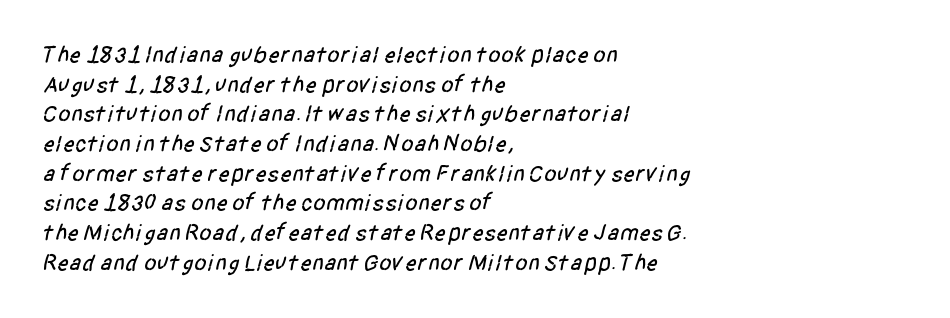
Q: Is the text underlined? A: No.
Q: How is the paragraph aligned? A: Left-aligned.
Q: Is the spacing between letters normal or unusually wide? A: Normal.
Q: Is the spacing between lines tight, normal or loose? A: Normal.
